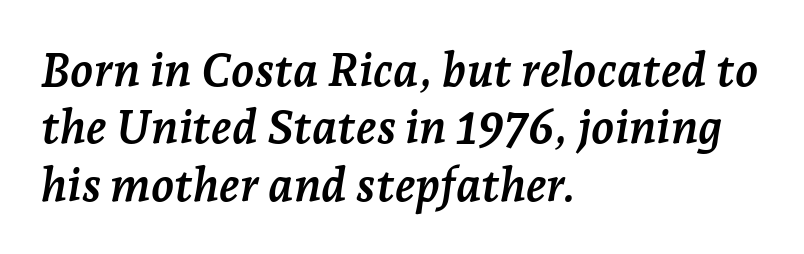
The image shows 47 px semibold serif type, italic (leaning right); set left-aligned, line spacing 1.22x, normal letter spacing, not underlined; low stroke contrast and a medium x-height.
